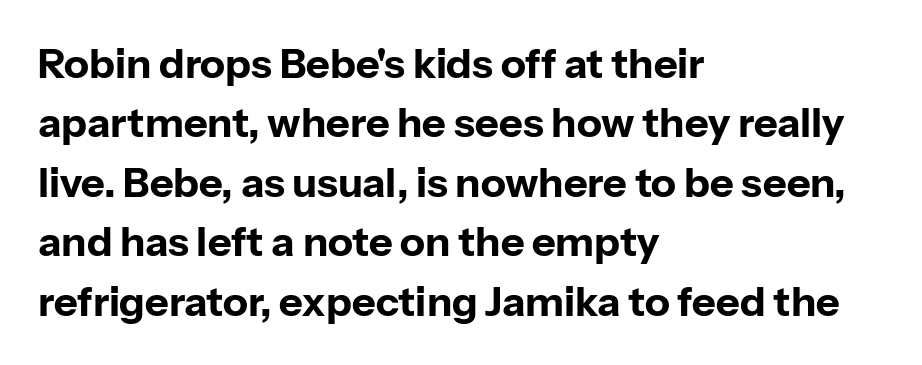
{"serif": "no", "italic": "no", "bold": "yes", "weight": "bold", "width": "normal", "stroke_contrast": "low", "x_height": "medium", "monospaced": "no", "underline": "no", "align": "left", "line_spacing": "normal", "line_spacing_ratio": 1.45, "letter_spacing": "normal", "letter_spacing_em": 0.0, "glyph_px": 41}
